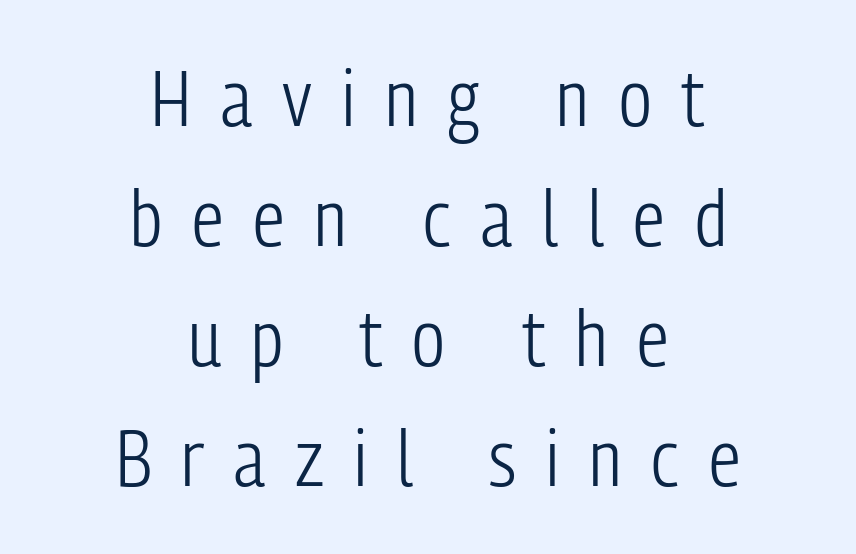
The tracking jumps out immediately: characters are airy and widely separated. The designer went with a sans here, leaving each stem footless. Casual observation: everything's sitting right in the middle. Quick note: not italic, upright. The string is rendered with underlining switched off.
